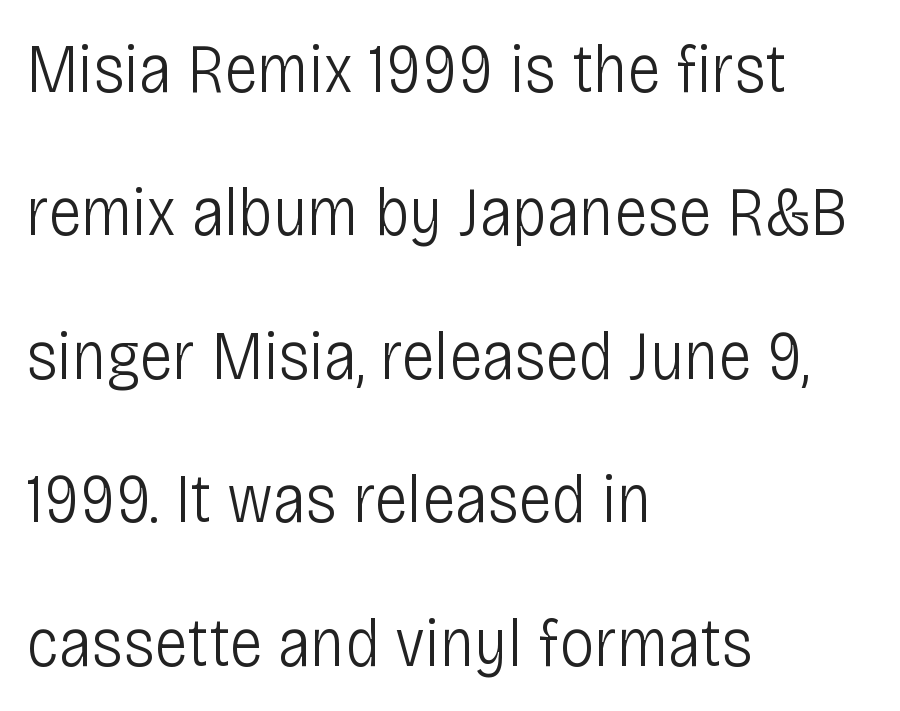
The specimen omits any rule beneath the text block's lines. Italic: no, the glyphs are upright roman. Loosely led — the rows are spread out. Weight class: somewhere from thin through regular. You could call the tracking neutral — neither tight nor loose.
